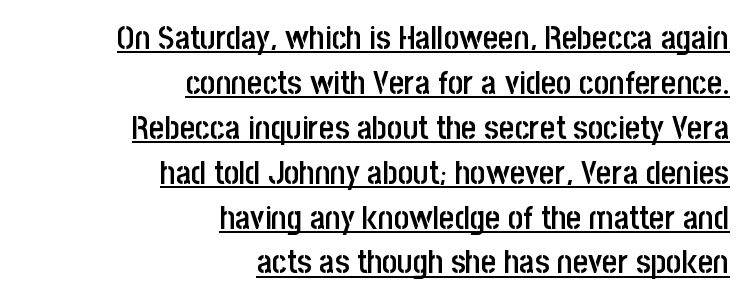
The leading is moderate, giving the passage an even texture. Standard letterfit; no display-style spreading of the glyphs. Does the lettering tilt? It doesn't — this is upright. Where is the straight margin? On the right.
